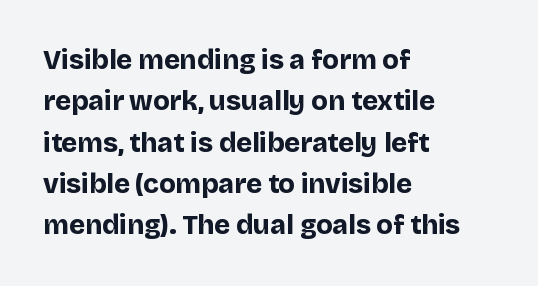
{"italic": "no", "bold": "yes", "underline": "no", "align": "left", "line_spacing": "normal", "line_spacing_ratio": 1.53, "letter_spacing": "normal", "letter_spacing_em": 0.0, "glyph_px": 27}
